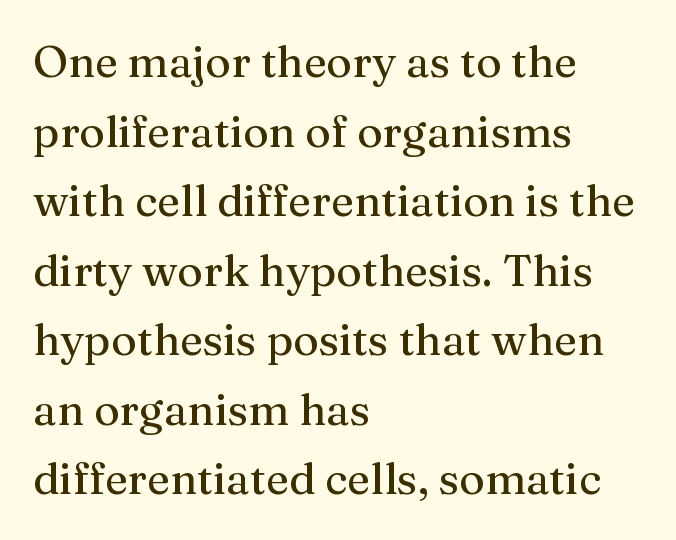
The letters sit at their default tracking, neither squeezed nor spread. Looks like regular typesetting: each glyph gets only the width it needs. I'd call this a serif setting — the letters wear small feet. No word sits above an underline. Rendered with straight, roman letterforms.
